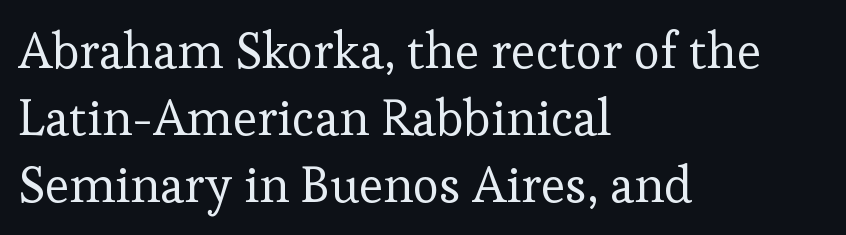
Character widths vary here, with narrow letters taking less room than wide ones. A roman cut, with each character standing at attention. Does the type have serifs? Yes, each stem ends in a small foot. Is there much room between lines? A standard amount, neither cramped nor airy. Stems and bowls with no extra thickness — not bold.
